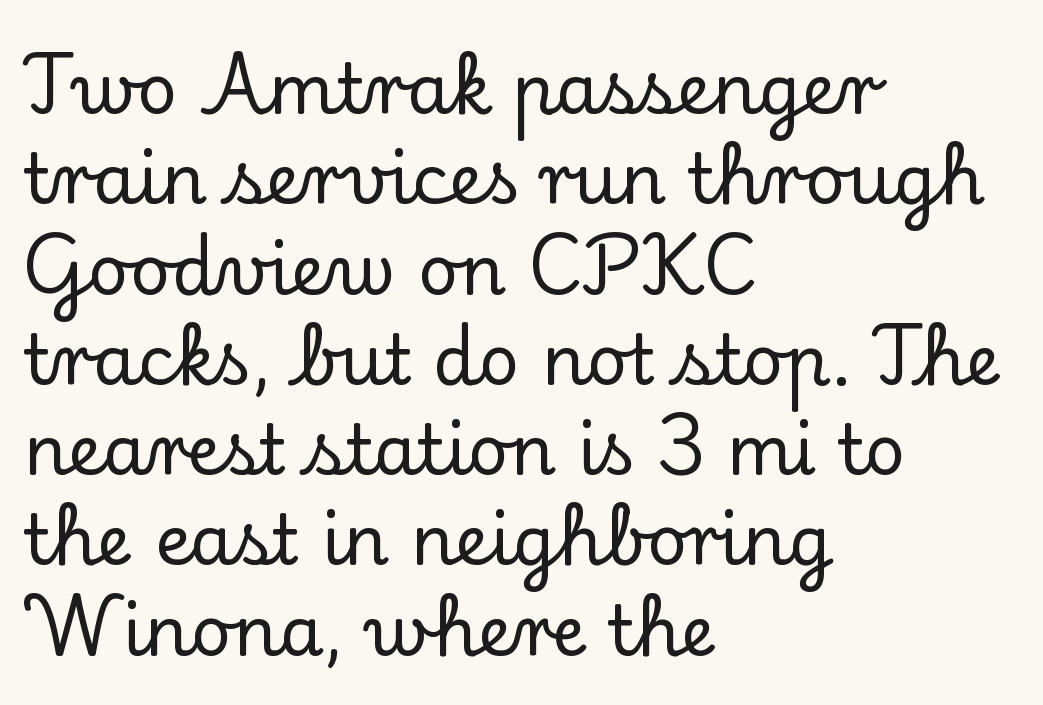
{"serif": "yes", "italic": "no", "width": "normal", "stroke_contrast": "low", "x_height": "small", "monospaced": "no", "underline": "no", "align": "left", "line_spacing": "normal", "line_spacing_ratio": 1.29, "letter_spacing": "normal", "letter_spacing_em": 0.0, "glyph_px": 70}
